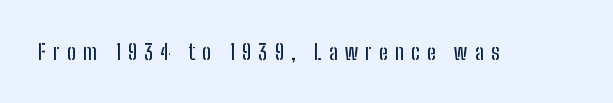
Q: Is the text italic (slanted)? A: No, it is upright.
Q: Is the text underlined? A: No.
Q: Is the spacing between letters normal or unusually wide? A: Unusually wide.
